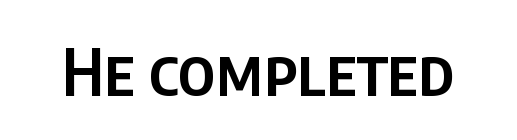
The image shows 65 px semibold, condensed sans-serif type, upright; set normal letter spacing, not underlined; low stroke contrast and a large x-height.
